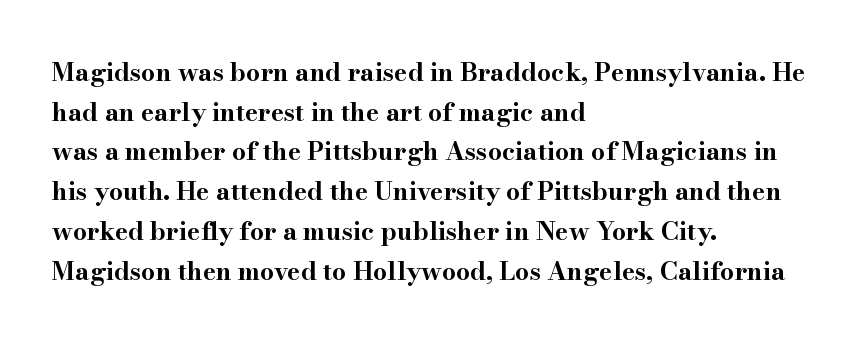
{"italic": "no", "bold": "yes", "underline": "no", "align": "left", "line_spacing": "normal", "line_spacing_ratio": 1.59, "letter_spacing": "normal", "letter_spacing_em": 0.0, "glyph_px": 25}
